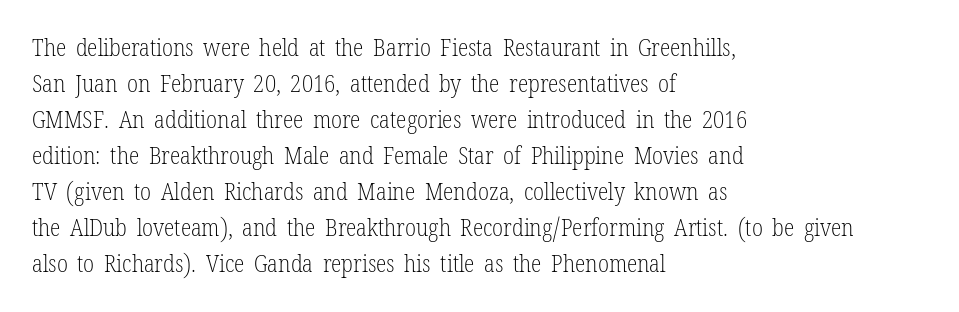
There is no visible air inserted between adjacent glyphs. The rendering anchors every line to the left-hand side. Counters stay open thanks to moderate or lighter strokes. Is there much room between lines? A standard amount, neither cramped nor airy. Type without underlining.
